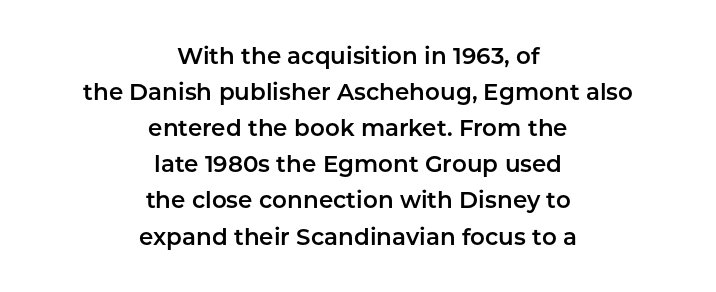
{"italic": "no", "underline": "no", "align": "center", "line_spacing": "normal", "line_spacing_ratio": 1.57, "letter_spacing": "normal", "letter_spacing_em": 0.0, "glyph_px": 23}
